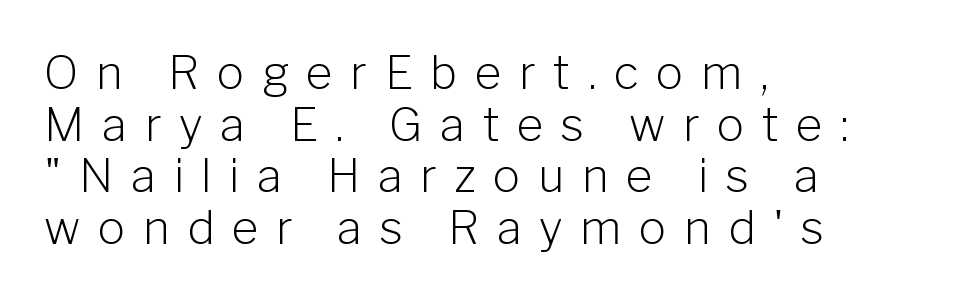
The image shows 46 px light sans-serif type, upright; set left-aligned, tight line spacing (1.12x), unusually wide letter spacing (+0.38 em), not underlined; low stroke contrast and a medium x-height.
